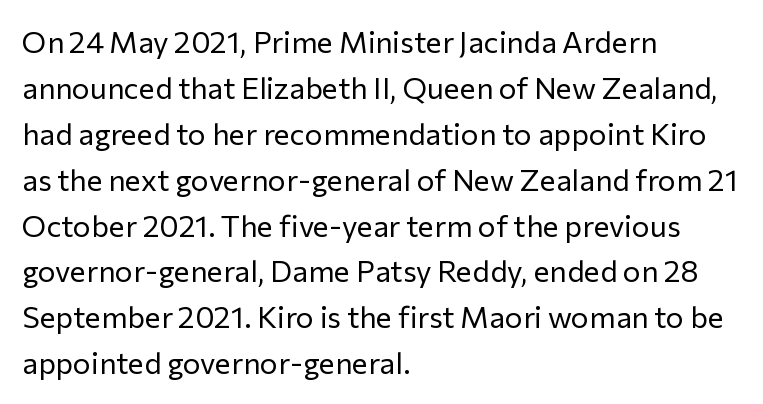
The image shows 30 px regular-weight sans-serif type, upright; set left-aligned, normal line spacing (1.53x), normal letter spacing, not underlined; low stroke contrast and a medium x-height.
